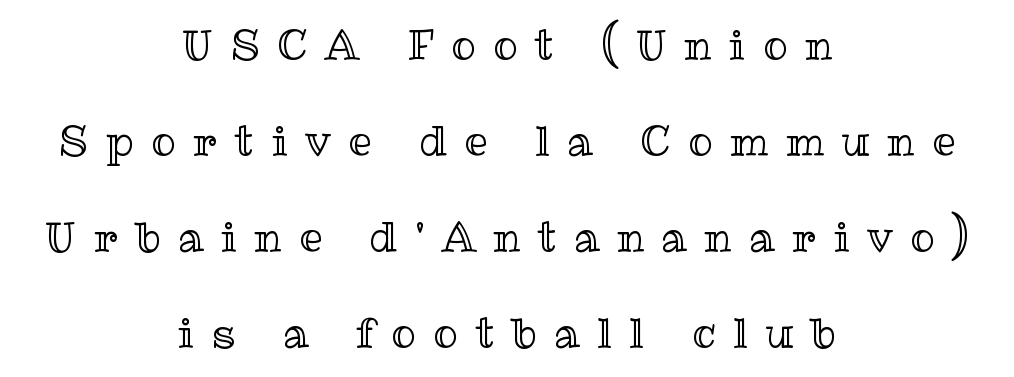
{"italic": "no", "width": "normal", "x_height": "medium", "monospaced": "no", "underline": "no", "align": "center", "line_spacing": "loose", "line_spacing_ratio": 2.34, "letter_spacing": "wide", "letter_spacing_em": 0.43, "glyph_px": 41}
